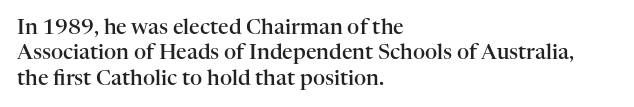
{"italic": "no", "bold": "semi", "underline": "no", "align": "left", "line_spacing_ratio": 1.21, "letter_spacing": "normal", "letter_spacing_em": 0.0, "glyph_px": 21}
